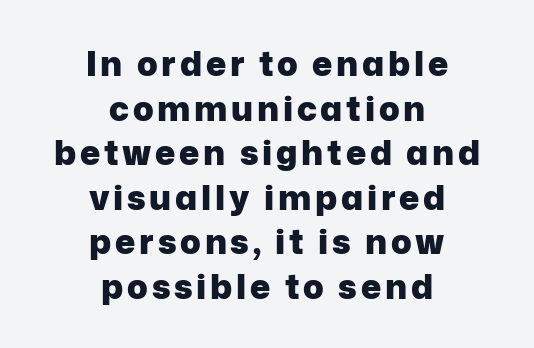
Summary of weight: heavy, a full bold. Each new line begins a customary step beneath the previous one. A centered setting, common on invitations and titles, is used for this passage. A typesetter would call this proportional, since set widths differ per character.
